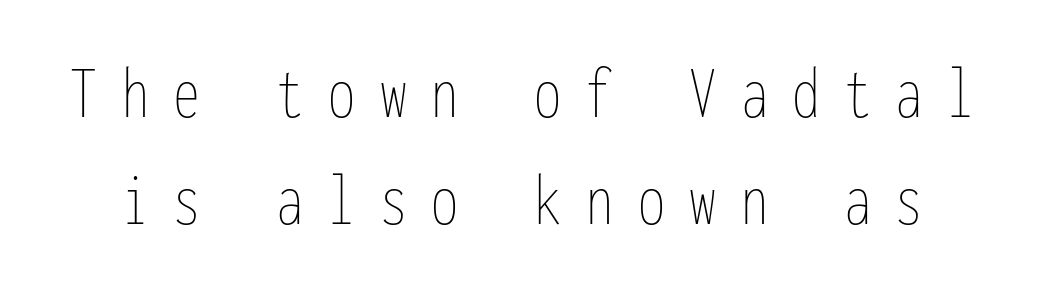
The image shows 77 px thin, condensed type, upright, monospaced; set normal line spacing (1.39x), unusually wide letter spacing (+0.32 em), not underlined; low stroke contrast and a medium x-height.
